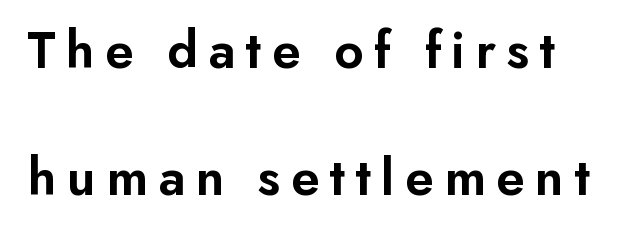
{"serif": "no", "italic": "no", "bold": "semi", "weight": "semibold", "width": "normal", "stroke_contrast": "low", "x_height": "small", "monospaced": "no", "underline": "no", "line_spacing": "loose", "line_spacing_ratio": 2.31, "glyph_px": 55}
